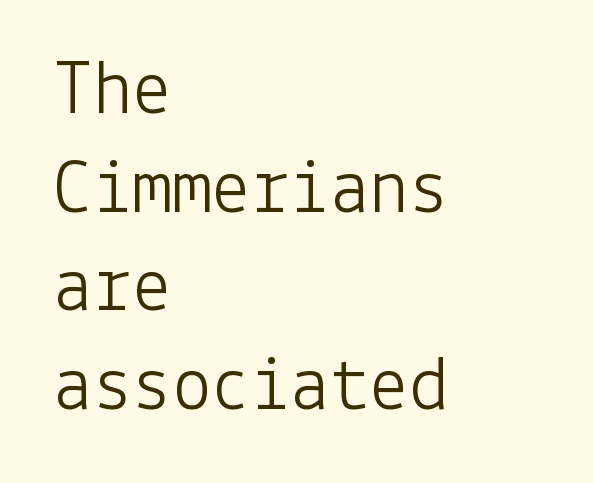
The image shows 79 px light sans-serif type, upright; set left-aligned, normal line spacing (1.25x), normal letter spacing, not underlined; low stroke contrast and a medium x-height.
